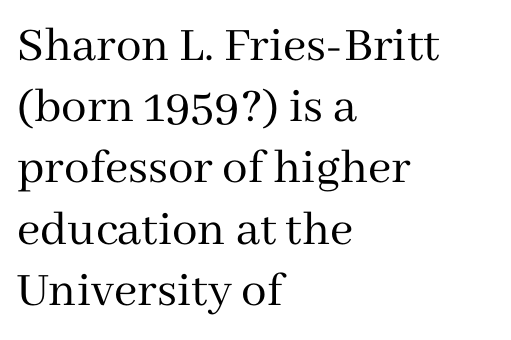
{"serif": "yes", "italic": "no", "bold": "no", "weight": "regular", "width": "normal", "stroke_contrast": "medium", "x_height": "medium", "monospaced": "no", "underline": "no", "align": "left", "line_spacing_ratio": 1.2, "letter_spacing": "normal", "letter_spacing_em": 0.0, "glyph_px": 51}
